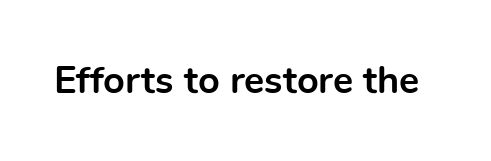
{"serif": "no", "italic": "no", "bold": "yes", "weight": "bold", "width": "normal", "x_height": "medium", "monospaced": "no", "underline": "no", "letter_spacing": "normal", "letter_spacing_em": 0.0, "glyph_px": 38}
